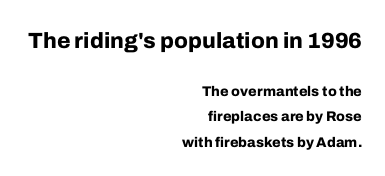
The passage shown is emphatically bold. The composition opens big and finishes small. Beneath every word, the page is bare. The text block is weighted toward the right margin, trailing off unevenly leftward. The passage shown has conventional tracking throughout. The specimen reads as upright at a glance.
